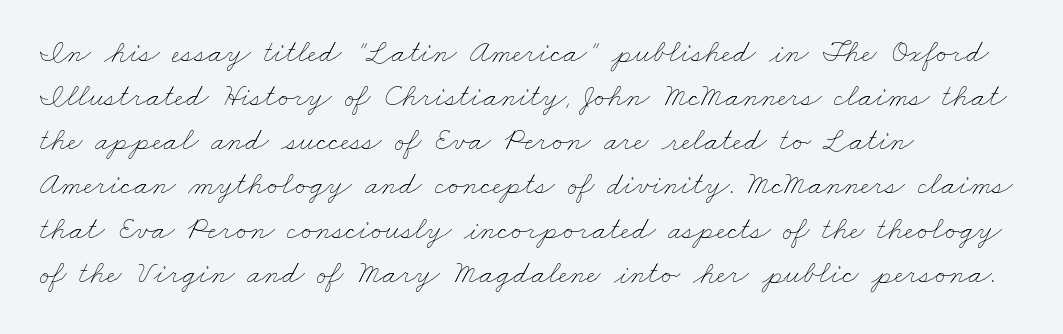
{"bold": "no", "weight": "thin", "width": "wide", "stroke_contrast": "low", "x_height": "small", "monospaced": "no", "underline": "no", "align": "left", "line_spacing": "normal", "line_spacing_ratio": 1.38, "letter_spacing": "normal", "letter_spacing_em": 0.0, "glyph_px": 32}
